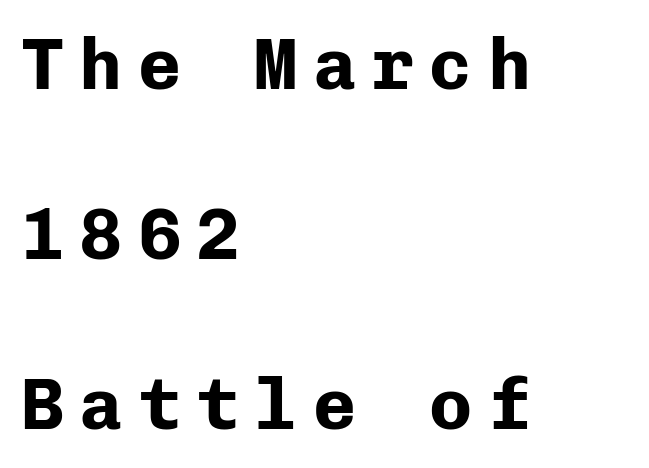
Q: Is the text bold? A: Yes.
Q: Is the text italic (slanted)? A: No, it is upright.
Q: Is the typeface a serif or a sans-serif typeface? A: Sans-serif.
Q: Is the text underlined? A: No.
Q: How is the paragraph aligned? A: Left-aligned.
Q: Is the spacing between letters normal or unusually wide? A: Unusually wide.
Q: Is the spacing between lines tight, normal or loose? A: Loose.
Q: Width (condensed, normal, or wide)? A: Normal.
Q: Stroke contrast? A: Low.
Q: x-height? A: Medium.
Q: Monospaced? A: Yes.
